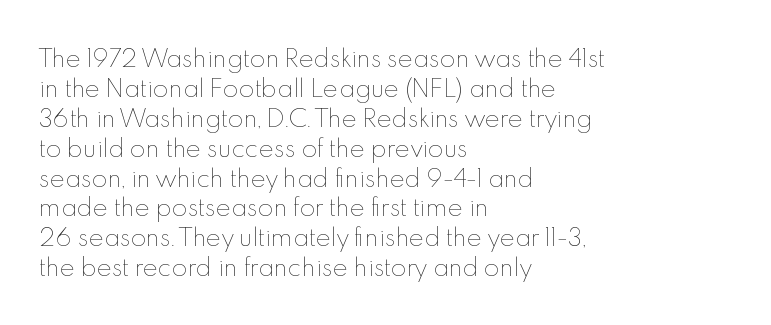
Q: Is the text bold? A: No.
Q: Is the text italic (slanted)? A: No, it is upright.
Q: Is the text underlined? A: No.
Q: How is the paragraph aligned? A: Left-aligned.
Q: Is the spacing between letters normal or unusually wide? A: Normal.
Q: Is the spacing between lines tight, normal or loose? A: Normal.
